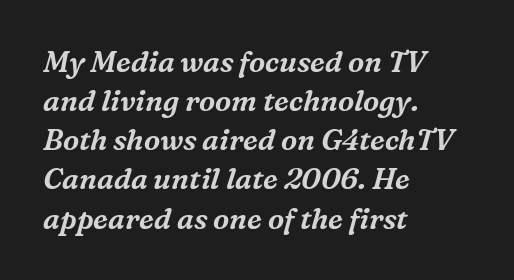
{"serif": "yes", "italic": "yes", "lean": "right", "slant_degrees": 16, "width": "normal", "stroke_contrast": "medium", "x_height": "medium", "monospaced": "no", "underline": "no", "align": "left", "line_spacing": "normal", "line_spacing_ratio": 1.35, "letter_spacing": "normal", "letter_spacing_em": 0.0, "glyph_px": 29}
